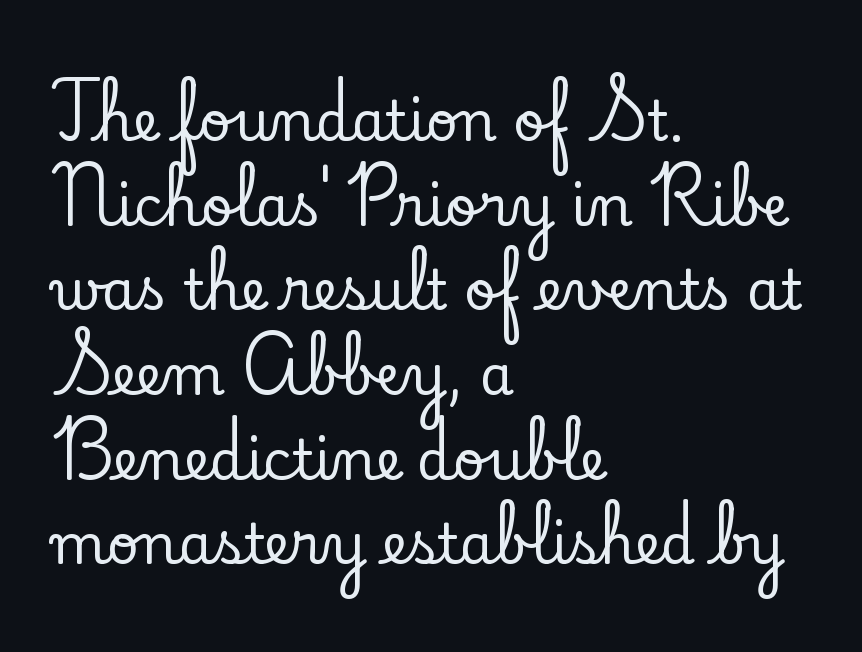
The image shows 55 px serif type, upright; set left-aligned, normal line spacing (1.54x), normal letter spacing, not underlined; low stroke contrast and a small x-height.
